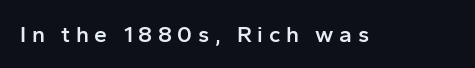
Each row of text sits above clean, open space. Unlike italic type, these characters show no tilt at all. Emphasis by weight is partial: semibold. Tracking here is generous; glyphs stand well apart from one another.
